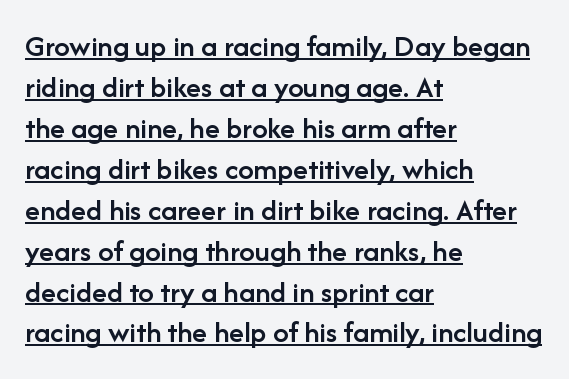
{"serif": "no", "italic": "no", "bold": "semi", "weight": "semibold", "width": "normal", "stroke_contrast": "low", "x_height": "medium", "monospaced": "no", "underline": "yes", "align": "left", "line_spacing": "normal", "line_spacing_ratio": 1.32, "letter_spacing": "normal", "letter_spacing_em": 0.0, "glyph_px": 31}
